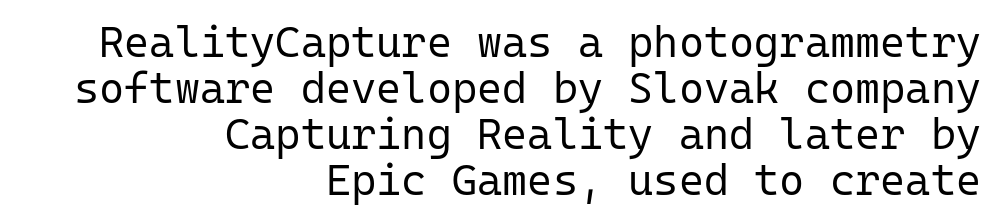
Q: Is the text bold? A: No.
Q: Is the text italic (slanted)? A: No, it is upright.
Q: Is the typeface a serif or a sans-serif typeface? A: Sans-serif.
Q: Is the text underlined? A: No.
Q: How is the paragraph aligned? A: Right-aligned.
Q: Is the spacing between letters normal or unusually wide? A: Normal.
Q: Is the spacing between lines tight, normal or loose? A: Tight.
Q: Width (condensed, normal, or wide)? A: Normal.
Q: Stroke contrast? A: Low.
Q: x-height? A: Medium.
Q: Monospaced? A: Yes.
